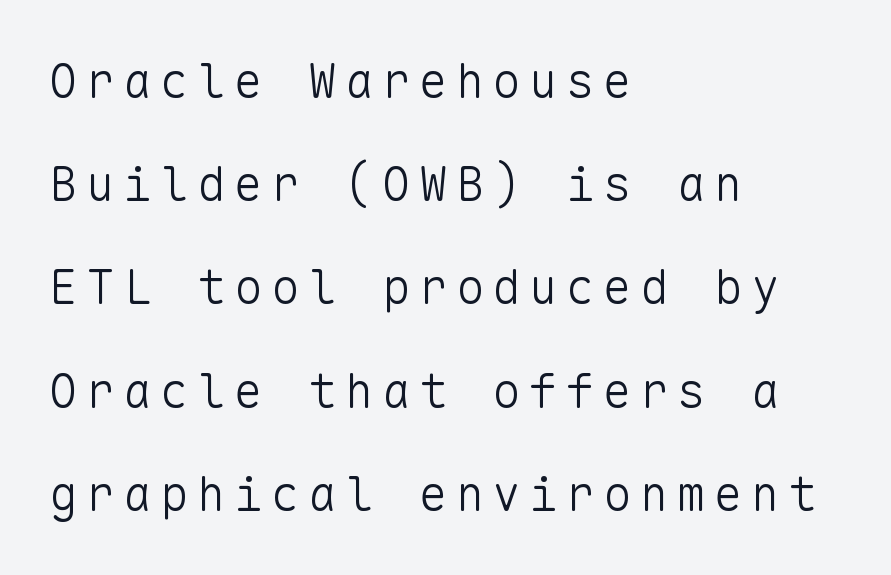
The image shows 48 px light sans-serif type, upright, monospaced; set left-aligned, loose line spacing (2.15x), not underlined; low stroke contrast and a medium x-height.
